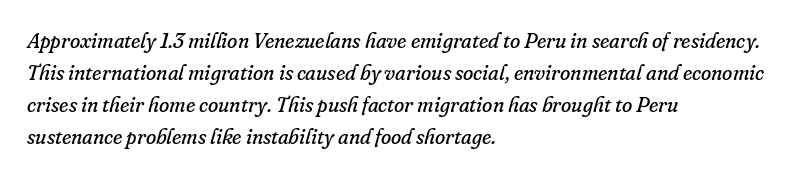
{"italic": "yes", "lean": "right", "slant_degrees": 16, "bold": "no", "underline": "no", "align": "left", "line_spacing": "normal", "line_spacing_ratio": 1.53, "letter_spacing": "normal", "letter_spacing_em": 0.0, "glyph_px": 21}
